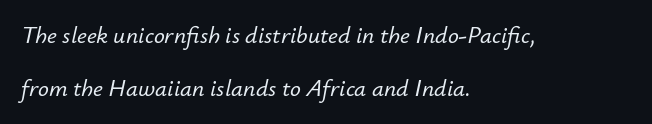
{"italic": "yes", "lean": "right", "slant_degrees": 12, "underline": "no", "align": "left", "line_spacing": "loose", "line_spacing_ratio": 2.19, "letter_spacing": "normal", "letter_spacing_em": 0.0, "glyph_px": 24}
